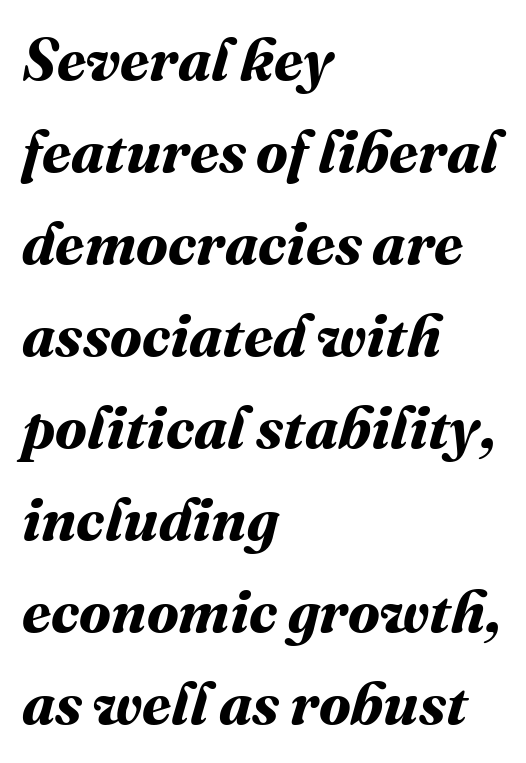
The image shows 59 px bold type; set left-aligned, normal line spacing (1.56x), normal letter spacing, not underlined; medium stroke contrast and a medium x-height.
